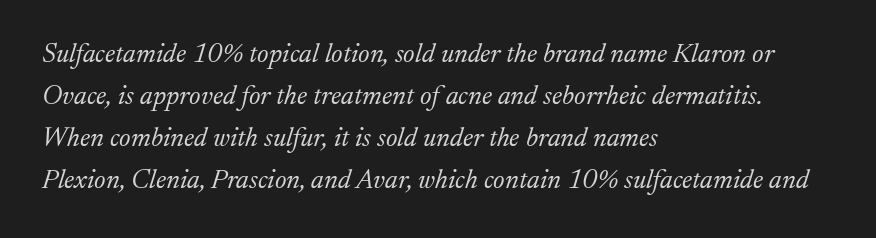
Q: Is the text bold? A: No.
Q: Is the text italic (slanted)? A: Yes, it leans right by about 17 degrees.
Q: Is the text underlined? A: No.
Q: How is the paragraph aligned? A: Left-aligned.
Q: Is the spacing between letters normal or unusually wide? A: Normal.
Q: Is the spacing between lines tight, normal or loose? A: Normal.
